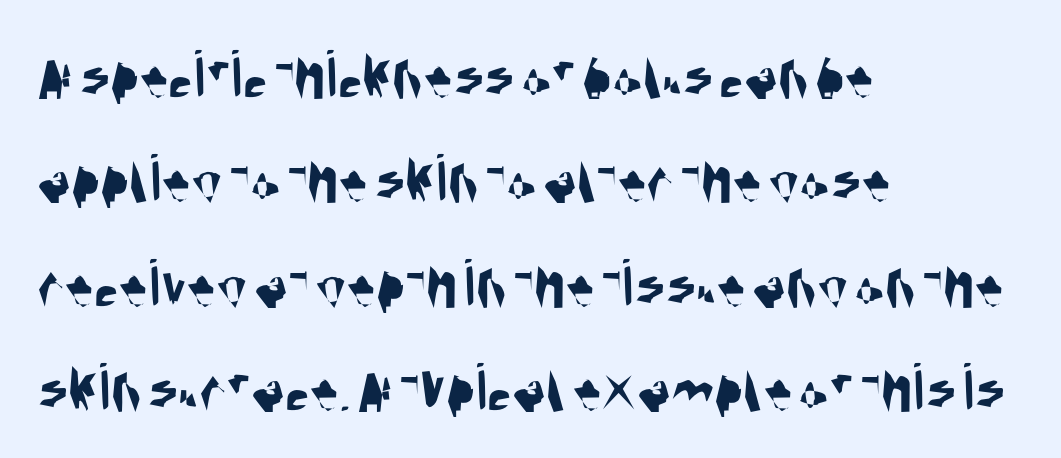
{"serif": "no", "width": "condensed", "stroke_contrast": "medium", "x_height": "large", "monospaced": "no", "underline": "no", "align": "left", "line_spacing": "normal", "line_spacing_ratio": 1.49, "letter_spacing": "normal", "letter_spacing_em": 0.0, "glyph_px": 70}
